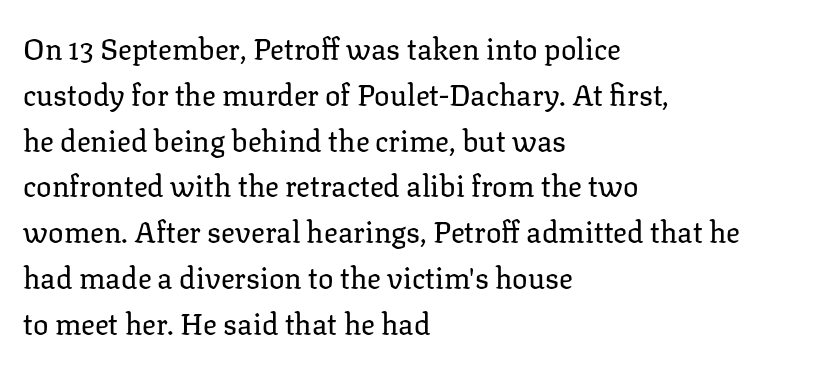
The image shows 29 px regular-weight serif type, upright; set left-aligned, normal line spacing (1.58x), normal letter spacing, not underlined; low stroke contrast and a medium x-height.
